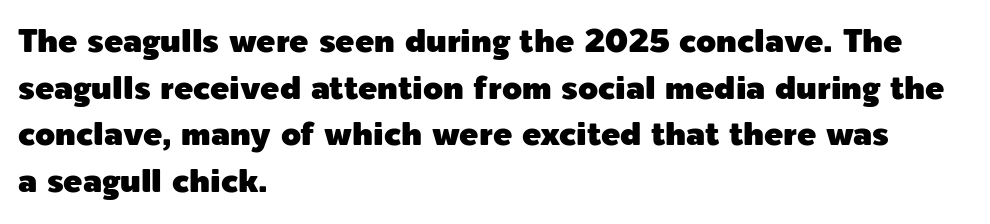
Casual observation: everything's shoved over to the left. There is no visible air inserted between adjacent glyphs. Note the varied advance widths — an 'i' is clearly narrower than an 'm'. Every character sits straight up, as roman type does. Honestly, the row spacing looks completely unremarkable. The strip under each line holds only bare page.
